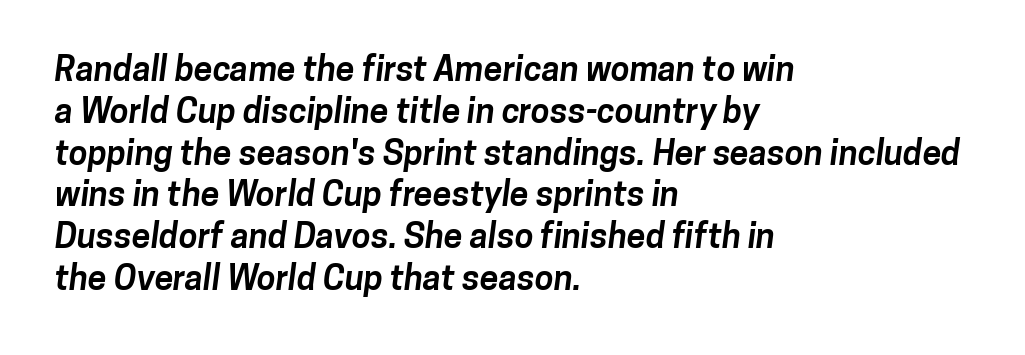
{"serif": "no", "bold": "yes", "weight": "bold", "width": "normal", "stroke_contrast": "low", "x_height": "medium", "monospaced": "no", "underline": "no", "align": "left", "line_spacing_ratio": 1.23, "letter_spacing": "normal", "letter_spacing_em": 0.0, "glyph_px": 34}
